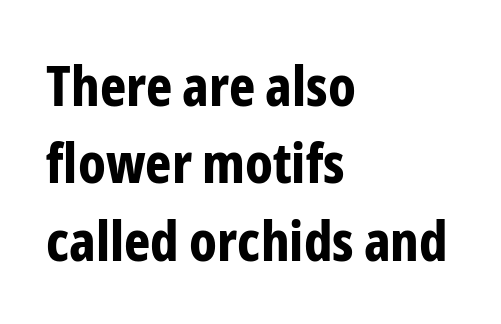
{"serif": "no", "italic": "no", "bold": "yes", "weight": "bold", "width": "condensed", "stroke_contrast": "low", "x_height": "medium", "monospaced": "no", "underline": "no", "align": "left", "line_spacing": "normal", "line_spacing_ratio": 1.38, "letter_spacing": "normal", "letter_spacing_em": 0.0, "glyph_px": 56}
